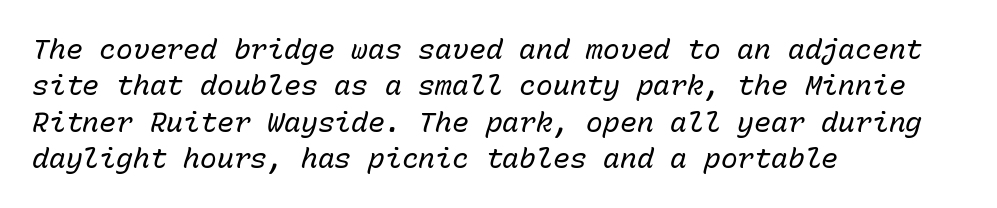
{"italic": "yes", "lean": "right", "slant_degrees": 15, "bold": "no", "weight": "regular", "width": "normal", "stroke_contrast": "low", "x_height": "medium", "monospaced": "yes", "underline": "no", "align": "left", "line_spacing": "normal", "line_spacing_ratio": 1.3, "letter_spacing": "normal", "letter_spacing_em": 0.0, "glyph_px": 28}
